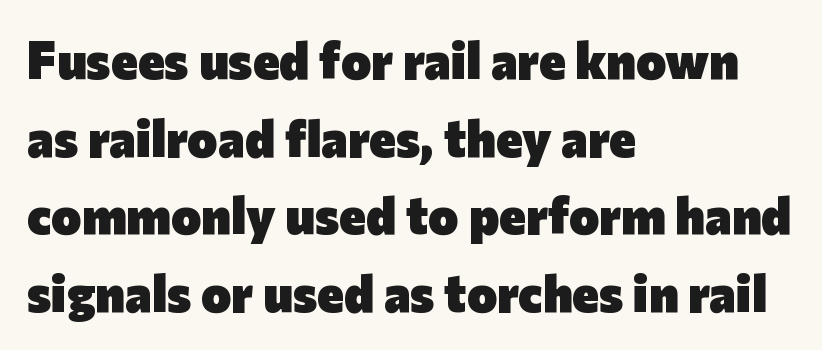
Nothing unusual about the tracking: characters are spaced as the font intends. This sample keeps an unexceptional amount of space between lines. Weight: bold. A bare baseline throughout the passage. The paragraph shown leans on its left margin. Style check: upright.
